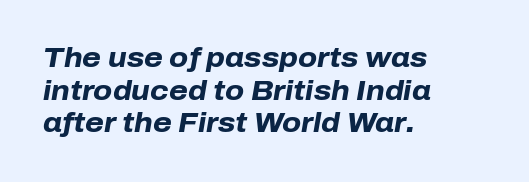
Honestly, the letter spacing is just normal — you wouldn't notice it. Slanted lettering throughout. Teacher's note: observe the even left margin — that is flush-left alignment. The rendering uses a bold face; every stroke is thick and dark.
